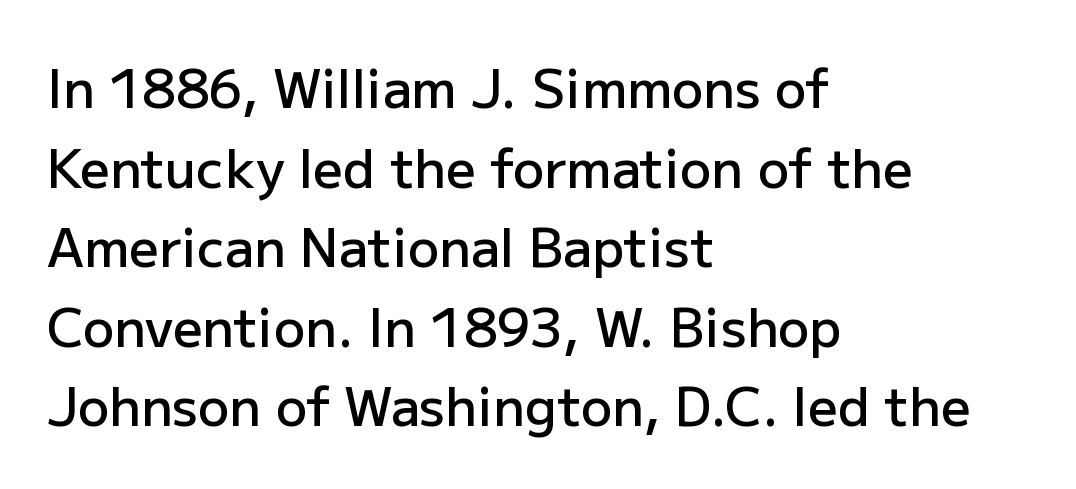
{"serif": "no", "italic": "no", "bold": "semi", "weight": "semibold", "width": "normal", "stroke_contrast": "low", "x_height": "medium", "monospaced": "no", "underline": "no", "align": "left", "line_spacing": "normal", "line_spacing_ratio": 1.53, "letter_spacing": "normal", "letter_spacing_em": 0.0, "glyph_px": 52}
